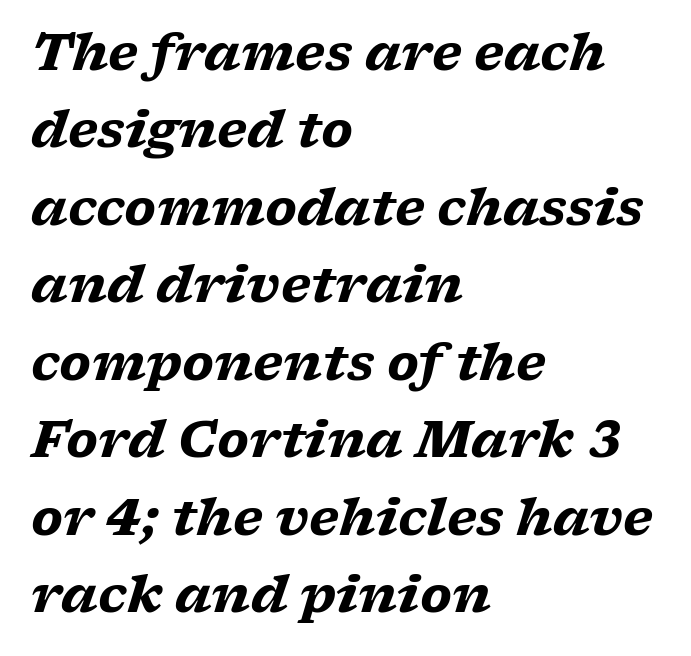
Q: Is the text bold? A: Yes.
Q: Is the text italic (slanted)? A: Yes, it leans right by about 17 degrees.
Q: Is the typeface a serif or a sans-serif typeface? A: Serif.
Q: Is the text underlined? A: No.
Q: How is the paragraph aligned? A: Left-aligned.
Q: Is the spacing between letters normal or unusually wide? A: Normal.
Q: Is the spacing between lines tight, normal or loose? A: Normal.
Q: Width (condensed, normal, or wide)? A: Wide.
Q: Stroke contrast? A: Low.
Q: x-height? A: Medium.
Q: Monospaced? A: No.
